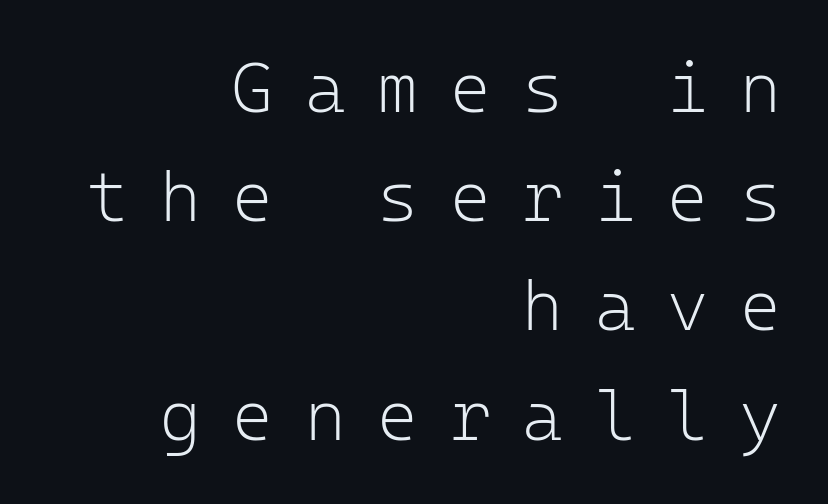
Observe the absence of serifs on each vertical stroke in this sample. The baseline area is clear. The font's upright variant was chosen for this text. Inter-character spacing is expanded well beyond the font's built-in metrics. In terms of leading, this rendering sits right in the middle. You could count columns in this text — the font is strictly monospaced.
